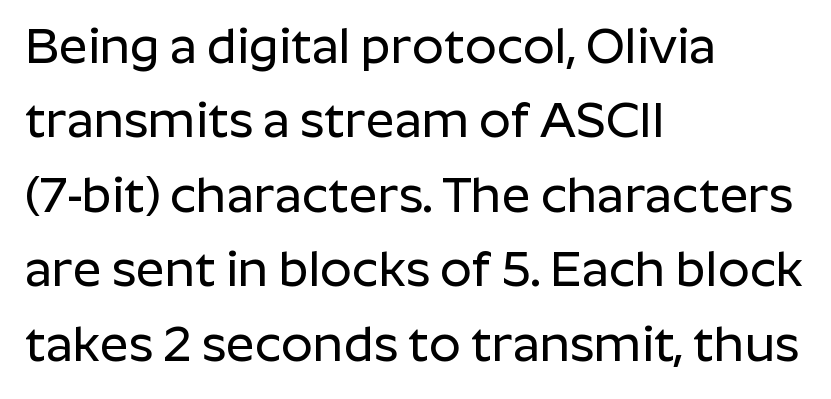
Leading matches the norm, producing a regular column. Layout note: lines flush left. This is roman type, the default non-slanted kind. Beneath every word, the page is bare.
